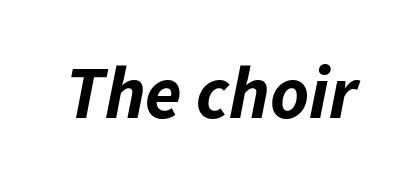
{"italic": "yes", "lean": "right", "slant_degrees": 11, "bold": "yes", "weight": "bold", "width": "normal", "stroke_contrast": "low", "x_height": "medium", "monospaced": "no", "underline": "no", "letter_spacing": "normal", "letter_spacing_em": 0.0, "glyph_px": 74}
